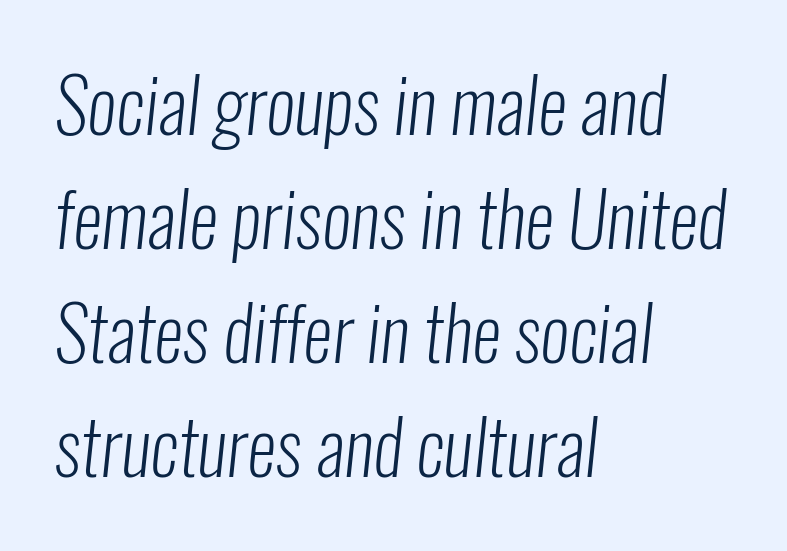
Q: Is the text bold? A: No.
Q: Is the typeface a serif or a sans-serif typeface? A: Sans-serif.
Q: Is the text underlined? A: No.
Q: How is the paragraph aligned? A: Left-aligned.
Q: Is the spacing between letters normal or unusually wide? A: Normal.
Q: Is the spacing between lines tight, normal or loose? A: Normal.
Q: Width (condensed, normal, or wide)? A: Condensed.
Q: Stroke contrast? A: Low.
Q: x-height? A: Medium.
Q: Monospaced? A: No.
